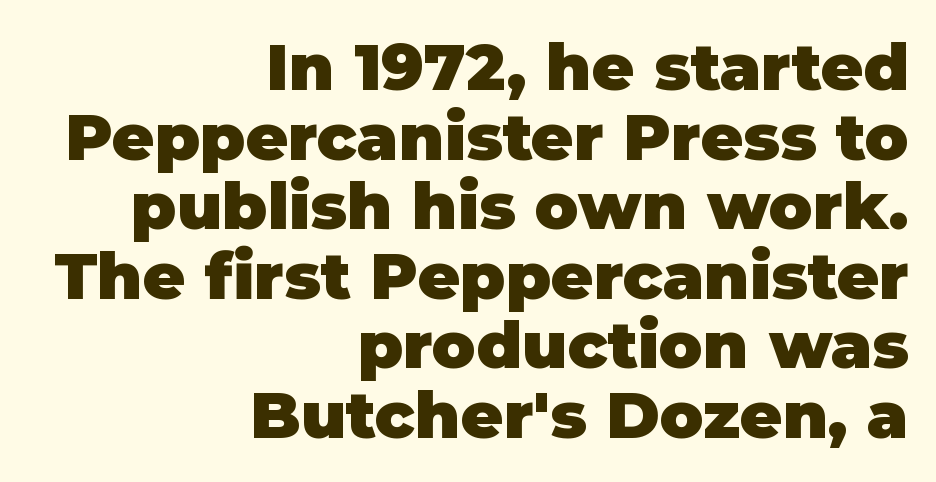
{"serif": "no", "italic": "no", "bold": "yes", "weight": "heavy", "width": "normal", "stroke_contrast": "low", "x_height": "large", "monospaced": "no", "underline": "no", "align": "right", "line_spacing": "tight", "line_spacing_ratio": 1.07, "letter_spacing": "normal", "letter_spacing_em": 0.0, "glyph_px": 65}
